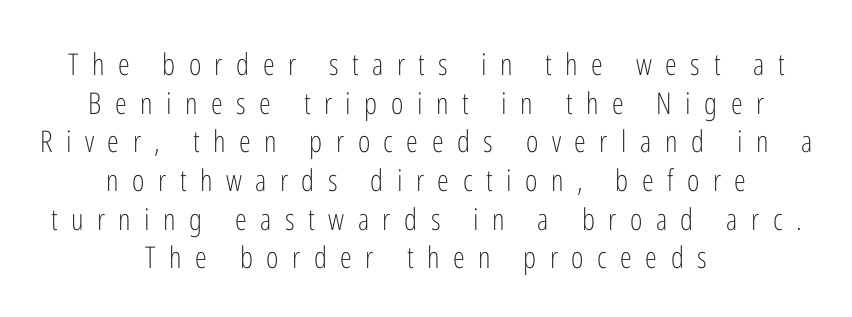
{"serif": "no", "italic": "no", "bold": "no", "weight": "light", "width": "condensed", "stroke_contrast": "low", "x_height": "medium", "monospaced": "no", "underline": "no", "align": "center", "line_spacing": "normal", "line_spacing_ratio": 1.29, "letter_spacing": "wide", "letter_spacing_em": 0.45, "glyph_px": 30}
